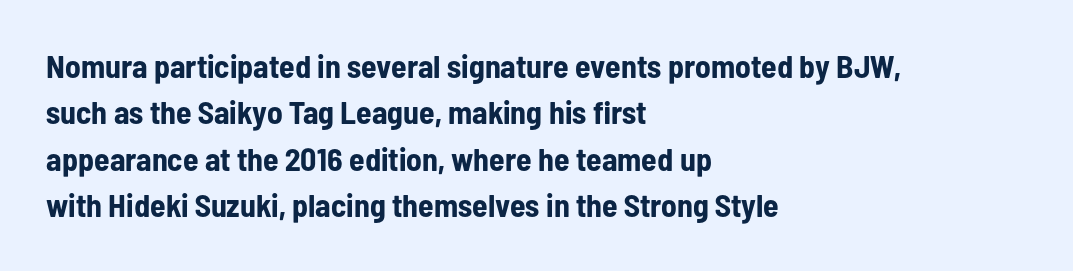
Q: Is the text bold? A: Yes.
Q: Is the text italic (slanted)? A: No, it is upright.
Q: Is the typeface a serif or a sans-serif typeface? A: Sans-serif.
Q: Is the text underlined? A: No.
Q: How is the paragraph aligned? A: Left-aligned.
Q: Is the spacing between letters normal or unusually wide? A: Normal.
Q: Is the spacing between lines tight, normal or loose? A: Normal.
Q: Width (condensed, normal, or wide)? A: Condensed.
Q: Stroke contrast? A: Low.
Q: x-height? A: Medium.
Q: Monospaced? A: No.
